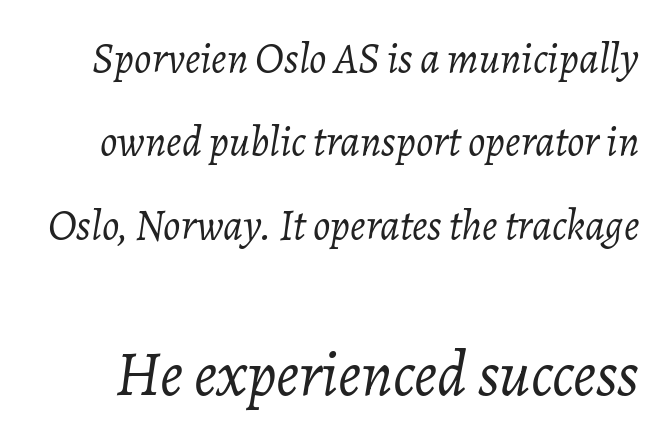
The image shows 64 px light type, italic (leaning right); set loose line spacing (1.94x), normal letter spacing, not underlined; the second (bottom) block is 1.49x larger; low stroke contrast and a medium x-height.
